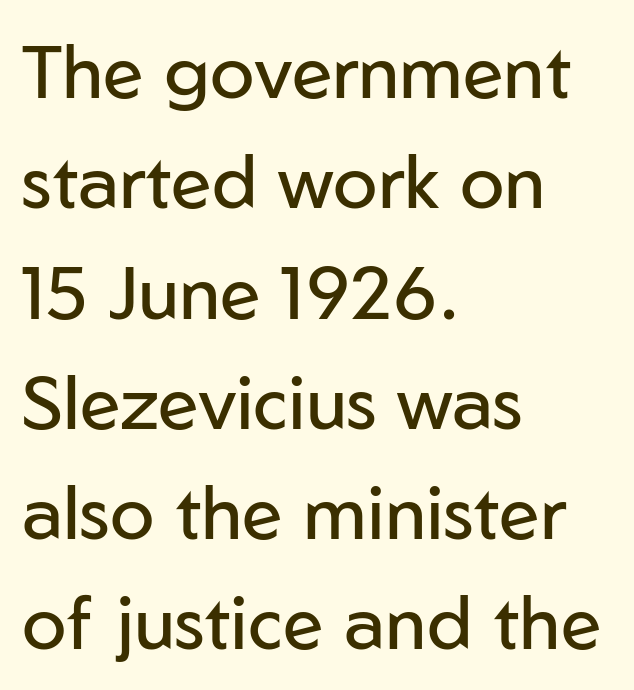
Q: Is the text bold? A: No.
Q: Is the text italic (slanted)? A: No, it is upright.
Q: Is the typeface a serif or a sans-serif typeface? A: Sans-serif.
Q: Is the text underlined? A: No.
Q: How is the paragraph aligned? A: Left-aligned.
Q: Is the spacing between letters normal or unusually wide? A: Normal.
Q: Is the spacing between lines tight, normal or loose? A: Normal.
Q: Width (condensed, normal, or wide)? A: Normal.
Q: Stroke contrast? A: Low.
Q: x-height? A: Medium.
Q: Monospaced? A: No.
